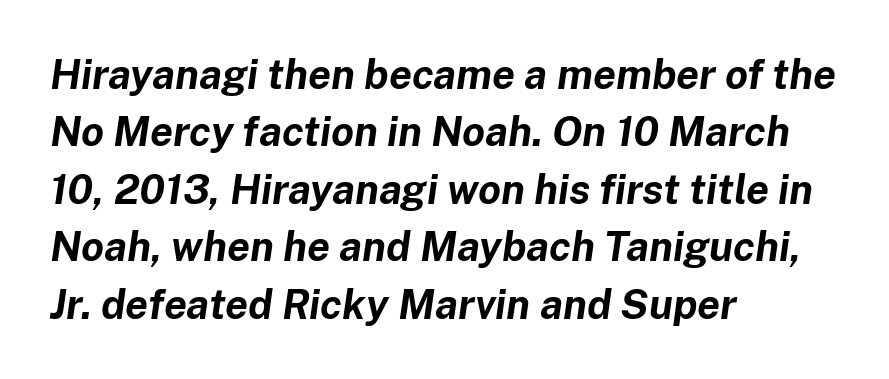
{"italic": "yes", "lean": "right", "slant_degrees": 8, "bold": "yes", "weight": "bold", "width": "normal", "stroke_contrast": "low", "x_height": "medium", "monospaced": "no", "underline": "no", "align": "left", "line_spacing": "normal", "line_spacing_ratio": 1.4, "letter_spacing": "normal", "letter_spacing_em": 0.0, "glyph_px": 41}
